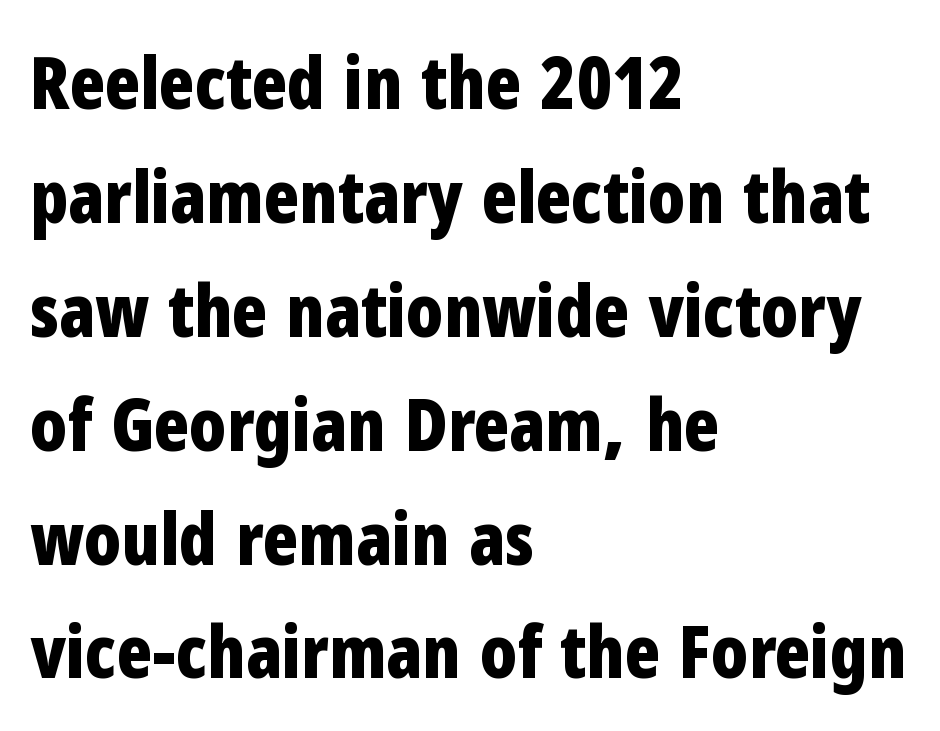
The image shows 73 px bold, condensed sans-serif type, upright; set left-aligned, normal line spacing (1.56x), normal letter spacing, not underlined; low stroke contrast and a medium x-height.
